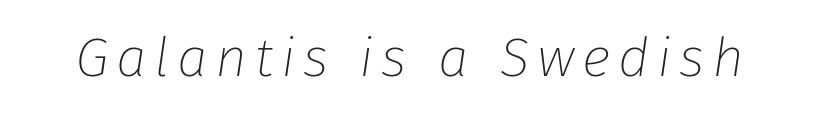
Has an underline been added? It has not. Emphasis-style slanted type is in use. Heft: none added — not bold. Spacing verdict: proportional, widths tailored to each character.
